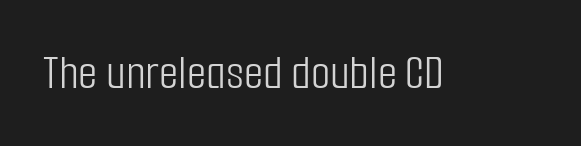
{"serif": "no", "italic": "no", "bold": "no", "weight": "light", "width": "condensed", "stroke_contrast": "low", "x_height": "medium", "monospaced": "no", "underline": "no", "letter_spacing": "normal", "letter_spacing_em": 0.0, "glyph_px": 50}
